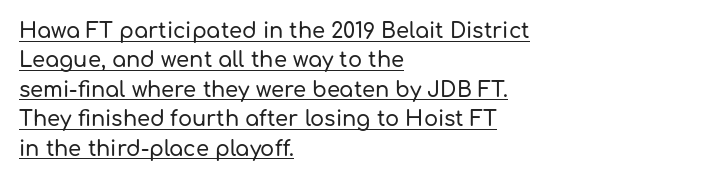
{"italic": "no", "underline": "yes", "align": "left", "line_spacing": "normal", "line_spacing_ratio": 1.4, "letter_spacing": "normal", "letter_spacing_em": 0.0, "glyph_px": 21}
